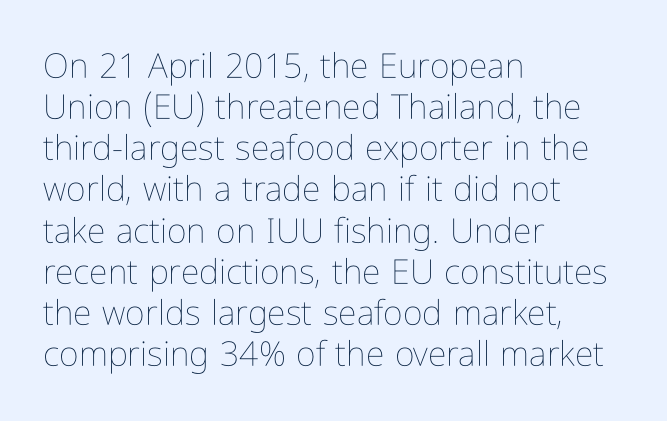
The image shows 34 px thin, condensed type, upright; set left-aligned, line spacing 1.21x, normal letter spacing, not underlined; low stroke contrast and a medium x-height.
